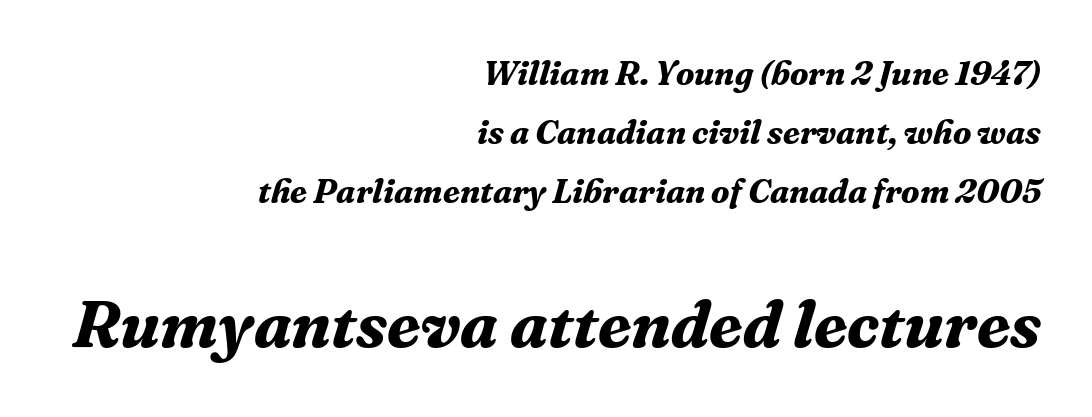
{"serif": "yes", "italic": "yes", "lean": "right", "slant_degrees": 16, "bold": "yes", "weight": "bold", "width": "normal", "stroke_contrast": "medium", "x_height": "medium", "monospaced": "no", "underline": "no", "align": "right", "line_spacing_ratio": 1.73, "letter_spacing": "normal", "letter_spacing_em": 0.0, "larger_block": "second", "size_ratio": 1.97, "glyph_px": 67}
